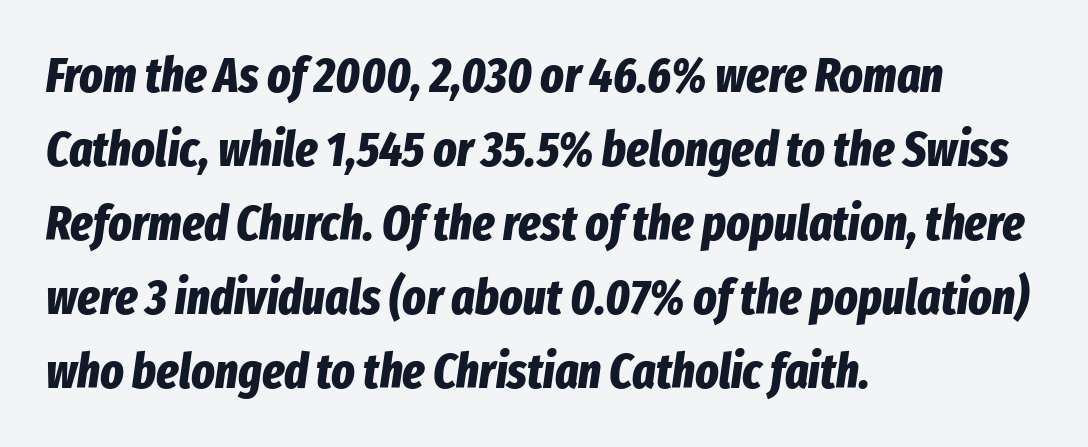
The font's italic variant was chosen for this text. Letters rest on an invisible, unmarked baseline. Bold? Absolutely — the strokes are thick and heavy. Looks like regular typesetting: each glyph gets only the width it needs. Successive baselines arrive at the customary interval. This sample is left-justified, so line endings fall wherever the words run out.
